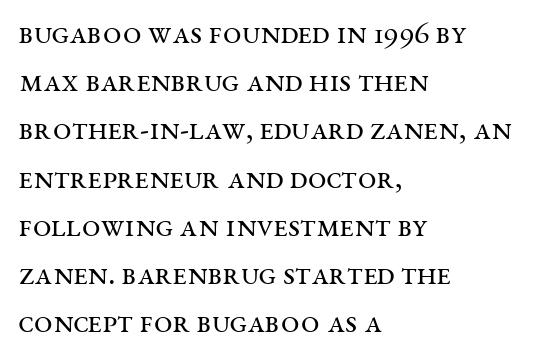
{"serif": "yes", "italic": "no", "bold": "no", "weight": "regular", "width": "wide", "stroke_contrast": "medium", "x_height": "large", "monospaced": "no", "underline": "no", "align": "left", "line_spacing": "normal", "line_spacing_ratio": 1.46, "letter_spacing": "normal", "letter_spacing_em": 0.0, "glyph_px": 33}
